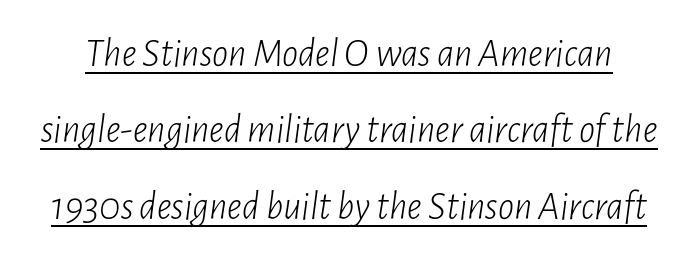
The rendering uses natural spacing where letterforms have individual widths. Reading down the column, the eye jumps a long way to each next line. Nothing heavy about these letters — not bold at all. You can tell it's italic because the verticals aren't actually vertical. Underlining? Definitely there.
